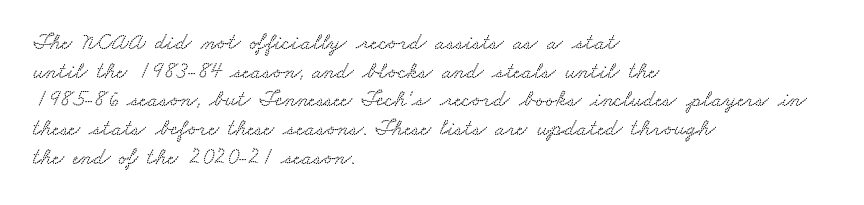
{"underline": "no", "align": "left", "line_spacing": "normal", "line_spacing_ratio": 1.25, "letter_spacing": "normal", "letter_spacing_em": 0.0, "glyph_px": 23}
